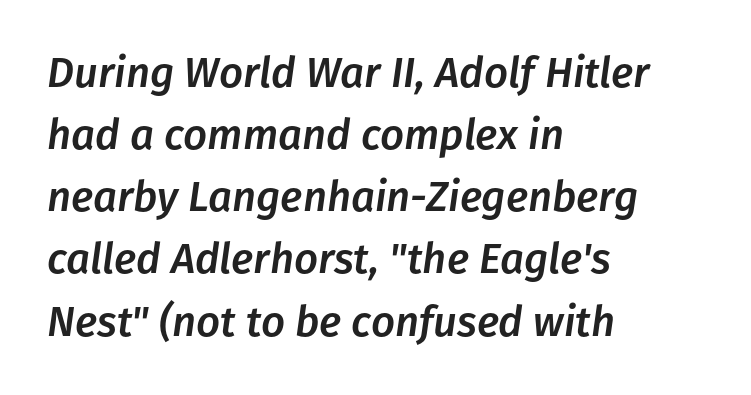
{"italic": "yes", "lean": "right", "slant_degrees": 8, "width": "normal", "stroke_contrast": "low", "x_height": "medium", "monospaced": "no", "underline": "no", "align": "left", "line_spacing": "normal", "line_spacing_ratio": 1.48, "letter_spacing": "normal", "letter_spacing_em": 0.0, "glyph_px": 42}
